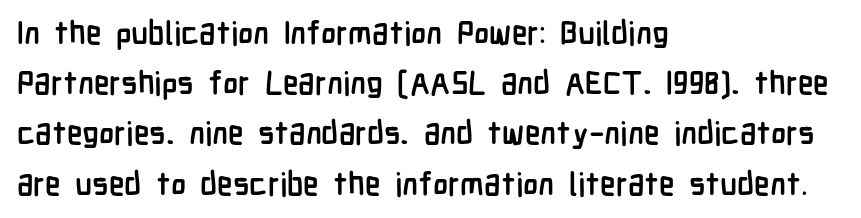
Stroke thickness is high; the sample reads as a true bold. Reading down the block, your eye returns to a fixed left position each line. No feet cap the strokes, marking this as sans-serif type. The letters stand upright; this is a roman face. The foot of each line stays bare and open. Regarding leading, the lines here are spaced in the standard way.
